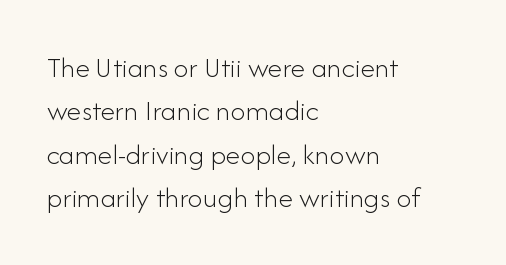
{"serif": "no", "italic": "no", "bold": "no", "weight": "light", "width": "normal", "stroke_contrast": "low", "x_height": "small", "monospaced": "no", "underline": "no", "align": "left", "line_spacing": "normal", "line_spacing_ratio": 1.45, "letter_spacing": "normal", "letter_spacing_em": 0.0, "glyph_px": 30}
